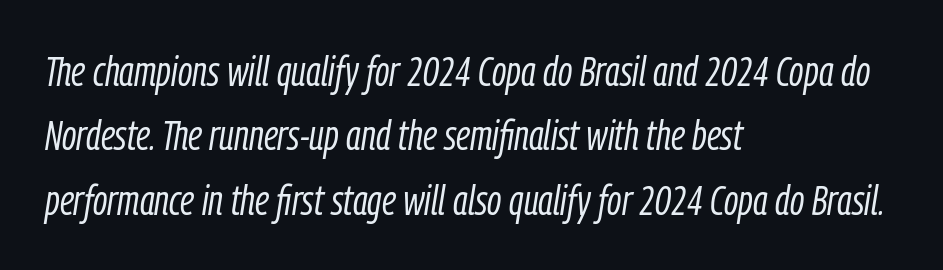
{"italic": "yes", "lean": "right", "slant_degrees": 9, "bold": "no", "weight": "light", "width": "condensed", "stroke_contrast": "low", "x_height": "medium", "monospaced": "no", "underline": "no", "align": "left", "line_spacing": "normal", "line_spacing_ratio": 1.53, "letter_spacing": "normal", "letter_spacing_em": 0.0, "glyph_px": 42}
